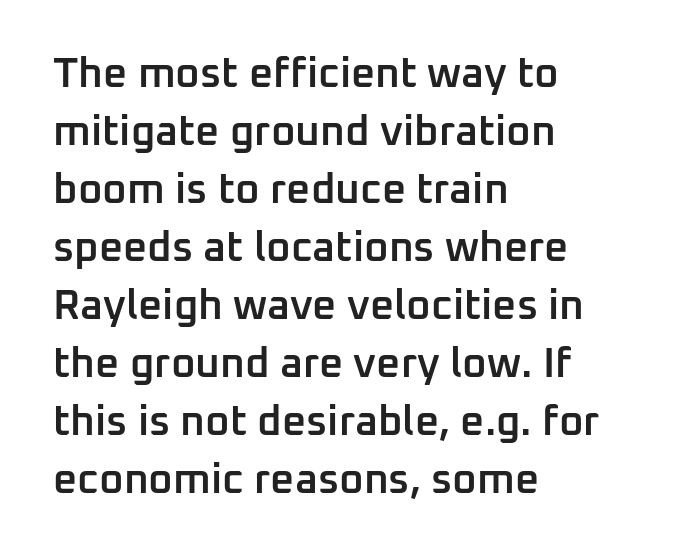
{"serif": "no", "italic": "no", "bold": "semi", "weight": "semibold", "width": "normal", "stroke_contrast": "low", "x_height": "medium", "monospaced": "no", "underline": "no", "align": "left", "line_spacing": "normal", "line_spacing_ratio": 1.38, "letter_spacing": "normal", "letter_spacing_em": 0.0, "glyph_px": 42}
